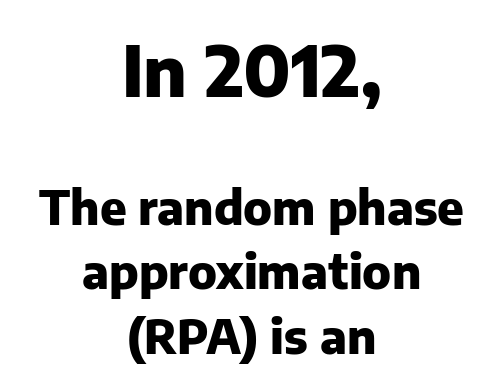
How heavy is the stroke? Heavy — this is a bold. Ordinary non-slanted type is in use. Standard letterfit; no display-style spreading of the glyphs. These lines are composed in type without serifs.
